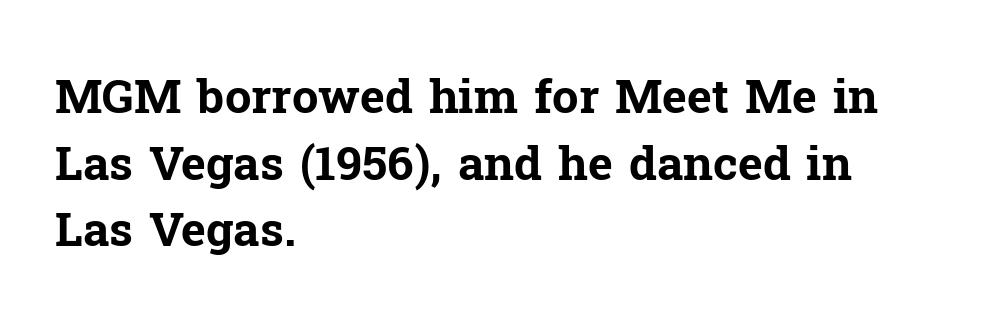
{"serif": "yes", "italic": "no", "bold": "yes", "weight": "bold", "width": "normal", "stroke_contrast": "low", "x_height": "medium", "monospaced": "no", "underline": "no", "align": "left", "line_spacing": "normal", "line_spacing_ratio": 1.42, "letter_spacing": "normal", "letter_spacing_em": 0.0, "glyph_px": 47}
